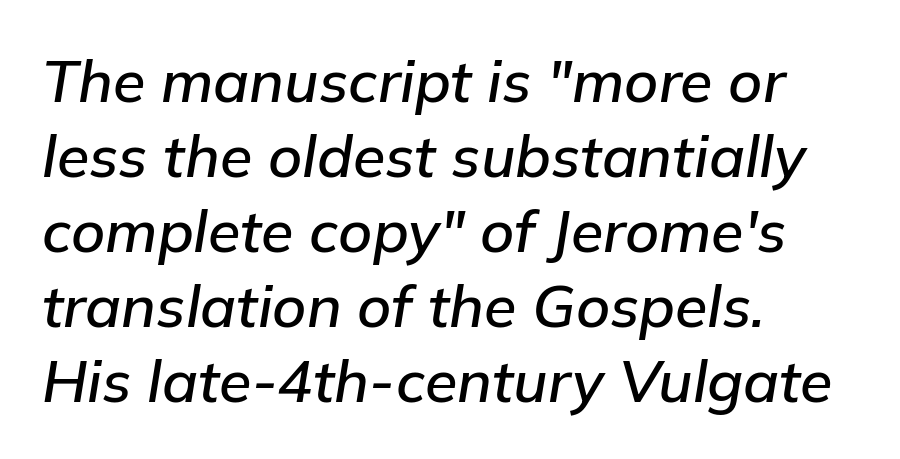
The gap between lines stays unmarked. Glyph-to-glyph distance matches everyday printed text. Tall strokes in this sample are angled rather than plumb. Note the varied advance widths — an 'i' is clearly narrower than an 'm'. The designer left line spacing at the default. The setting favours the left margin, as ordinary paragraphs usually do.
